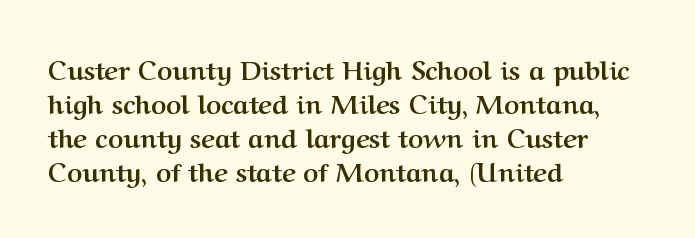
Typeset ragged right — the left edge is the straight one. Words float on clear page, feet unadorned. Vertically, the passage feels balanced, rows spaced as you'd expect. This sample uses plain, unmodified letter spacing. Summary of weight: heavy, a full bold. Characters remain perfectly vertical along every line.
